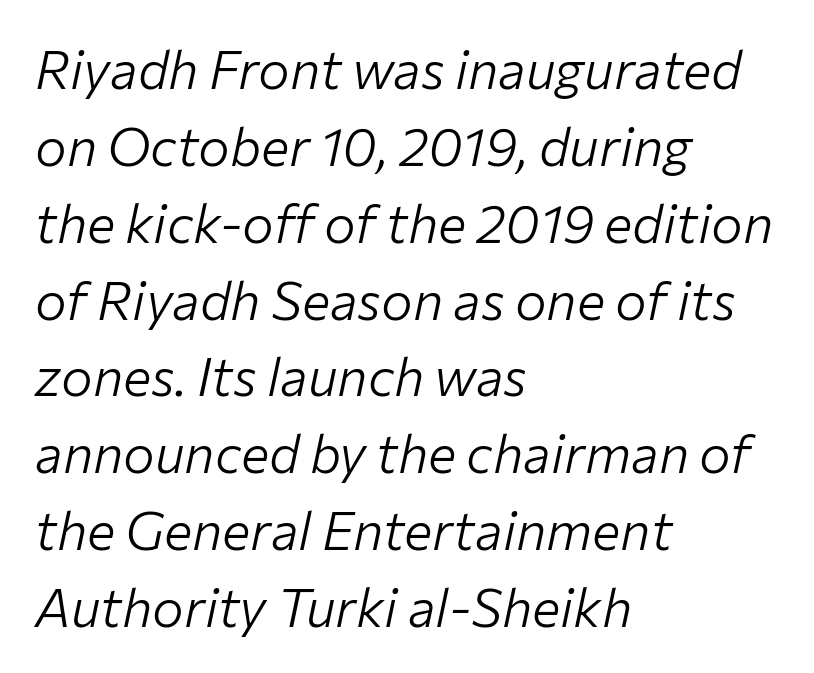
The image shows 53 px light type, italic (leaning right); set left-aligned, normal line spacing (1.45x), normal letter spacing, not underlined; low stroke contrast and a medium x-height.
